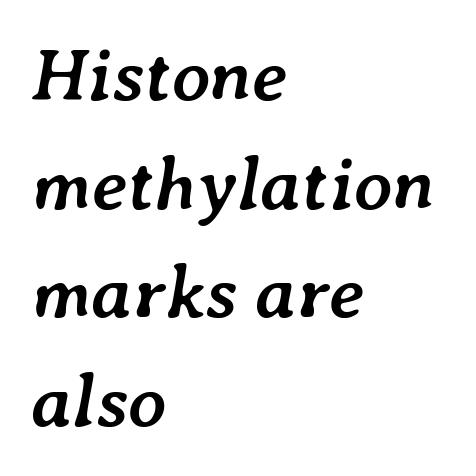
Unmarked baselines from the first word to the last. The rows are spaced the way most documents space them. Thick stems and heavy bowls — unmistakably bold. Line starts are locked; line ends wander. Nothing unusual about the tracking: characters are spaced as the font intends.
